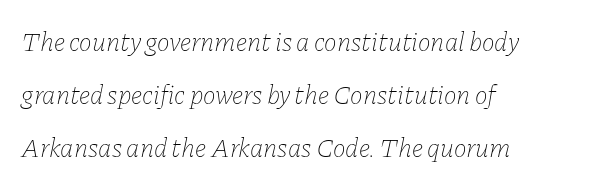
Q: Is the text bold? A: No.
Q: Is the text italic (slanted)? A: Yes, it leans right by about 11 degrees.
Q: Is the text underlined? A: No.
Q: How is the paragraph aligned? A: Left-aligned.
Q: Is the spacing between letters normal or unusually wide? A: Normal.
Q: Is the spacing between lines tight, normal or loose? A: Loose.
